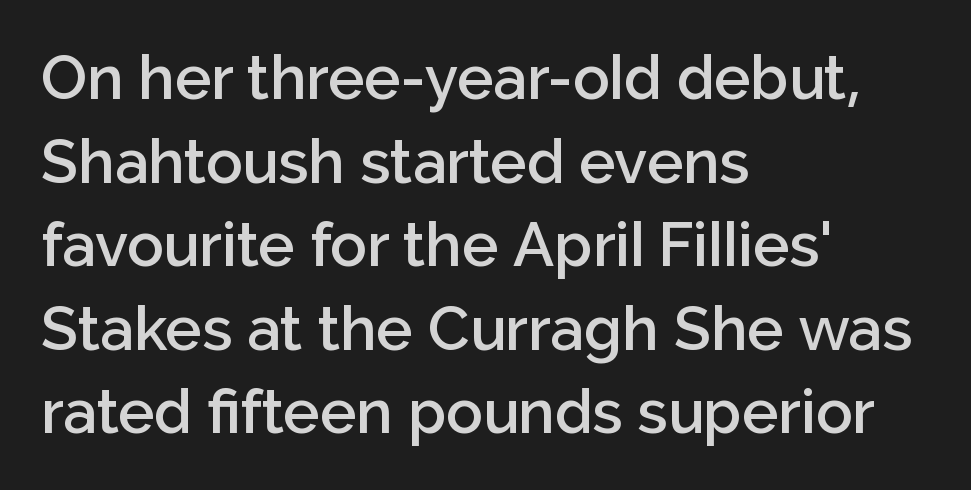
The image shows 61 px semibold sans-serif type, upright; set left-aligned, normal line spacing (1.37x), normal letter spacing, not underlined; low stroke contrast and a medium x-height.
